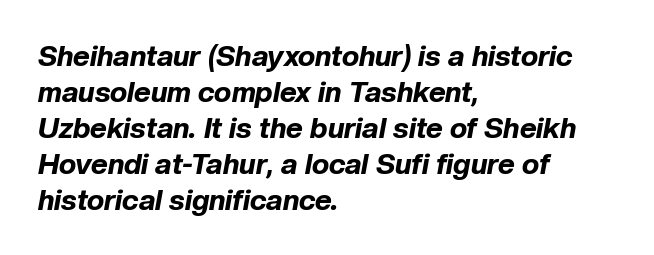
The image shows 29 px bold type, italic (leaning right); set left-aligned, line spacing 1.24x, normal letter spacing, not underlined; low stroke contrast and a medium x-height.
